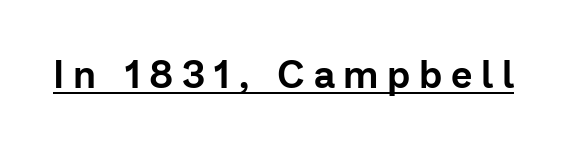
{"serif": "no", "italic": "no", "width": "normal", "stroke_contrast": "low", "x_height": "medium", "monospaced": "no", "underline": "yes", "letter_spacing": "wide", "letter_spacing_em": 0.23, "glyph_px": 38}
